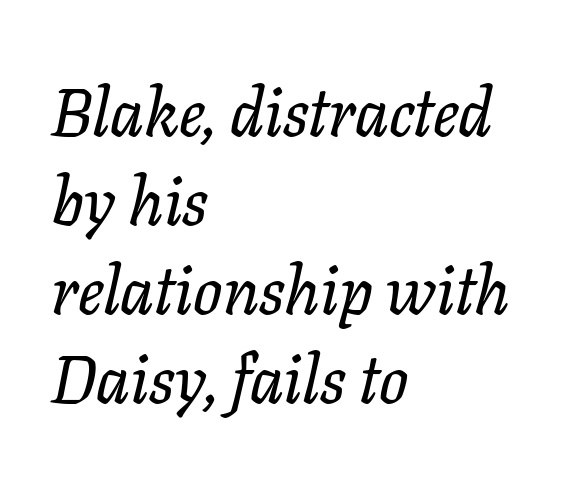
Q: Is the text italic (slanted)? A: Yes, it leans right by about 11 degrees.
Q: Is the typeface a serif or a sans-serif typeface? A: Serif.
Q: Is the text underlined? A: No.
Q: How is the paragraph aligned? A: Left-aligned.
Q: Is the spacing between letters normal or unusually wide? A: Normal.
Q: Is the spacing between lines tight, normal or loose? A: Normal.
Q: Width (condensed, normal, or wide)? A: Normal.
Q: Stroke contrast? A: Low.
Q: x-height? A: Medium.
Q: Monospaced? A: No.
